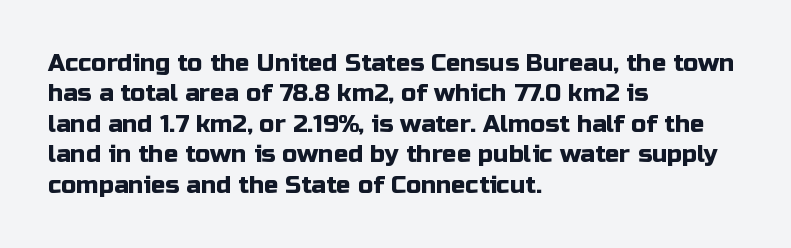
{"italic": "no", "underline": "no", "align": "left", "line_spacing": "normal", "line_spacing_ratio": 1.27, "letter_spacing": "normal", "letter_spacing_em": 0.0, "glyph_px": 24}
